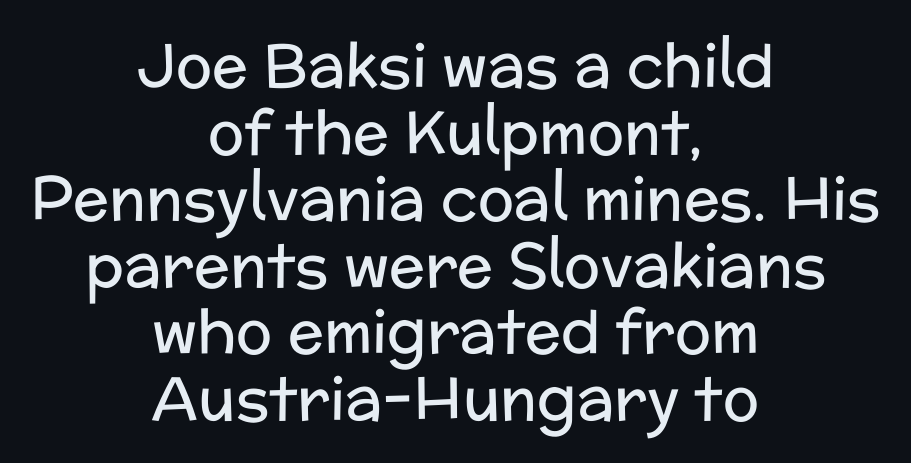
{"serif": "no", "italic": "no", "bold": "no", "weight": "regular", "width": "normal", "stroke_contrast": "low", "x_height": "medium", "monospaced": "no", "underline": "no", "align": "center", "line_spacing": "tight", "line_spacing_ratio": 1.11, "letter_spacing": "normal", "letter_spacing_em": 0.0, "glyph_px": 60}
